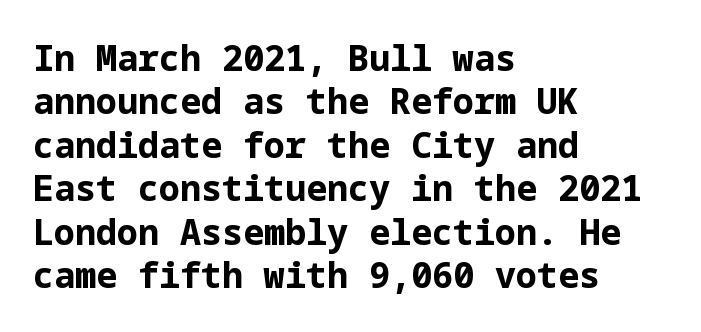
Caption: bold face, heavy strokes. Typeset ragged right — the left edge is the straight one. The font's upright variant was chosen for this text. Compared with typical body copy, the letter spacing here is the same. Each letter's strokes conclude bluntly, with no projecting serifs. The strip under each line holds only bare page.
